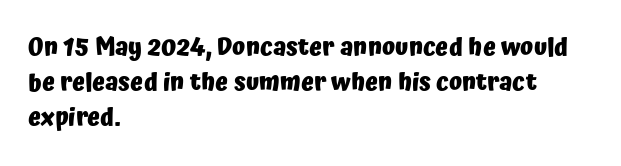
Nope, not italic — everything's standing straight. The passage shown has conventional tracking throughout. Bold? Absolutely — the strokes are thick and heavy. If you drew a ruler down the left edge, every line would touch it. The gap between lines stays unmarked. Horizontal bands of white between lines are of average thickness.
